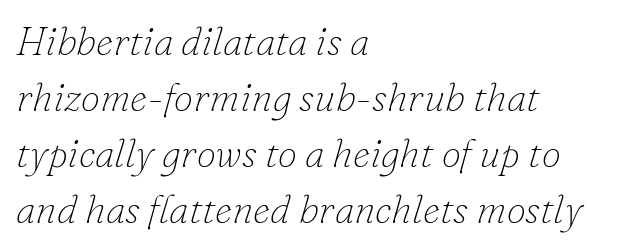
Q: Is the text bold? A: No.
Q: Is the text italic (slanted)? A: Yes, it leans right by about 16 degrees.
Q: Is the typeface a serif or a sans-serif typeface? A: Serif.
Q: Is the text underlined? A: No.
Q: How is the paragraph aligned? A: Left-aligned.
Q: Is the spacing between letters normal or unusually wide? A: Normal.
Q: Is the spacing between lines tight, normal or loose? A: Normal.
Q: Width (condensed, normal, or wide)? A: Normal.
Q: Stroke contrast? A: Low.
Q: x-height? A: Small.
Q: Monospaced? A: No.
